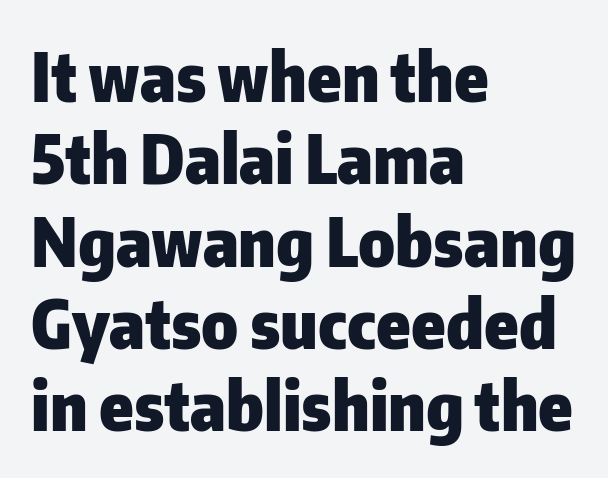
Q: Is the text bold? A: Yes.
Q: Is the text italic (slanted)? A: No, it is upright.
Q: Is the typeface a serif or a sans-serif typeface? A: Sans-serif.
Q: Is the text underlined? A: No.
Q: How is the paragraph aligned? A: Left-aligned.
Q: Is the spacing between letters normal or unusually wide? A: Normal.
Q: Width (condensed, normal, or wide)? A: Normal.
Q: Stroke contrast? A: Low.
Q: x-height? A: Medium.
Q: Monospaced? A: No.
